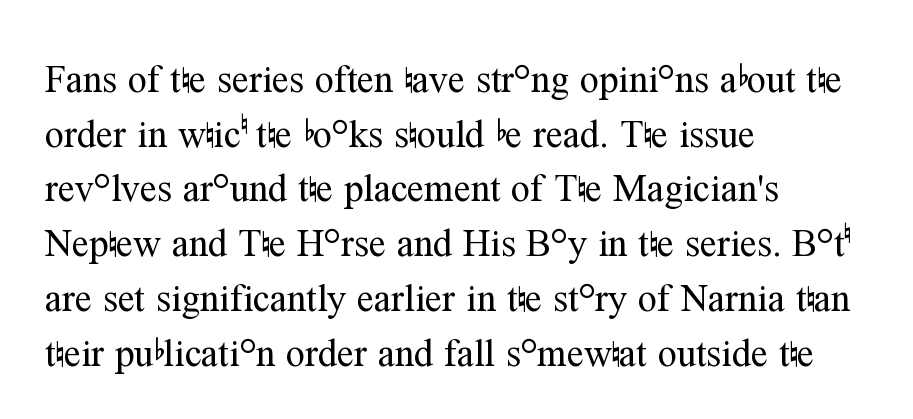
Q: Is the text bold? A: No.
Q: Is the text italic (slanted)? A: No, it is upright.
Q: Is the typeface a serif or a sans-serif typeface? A: Serif.
Q: Is the text underlined? A: No.
Q: How is the paragraph aligned? A: Left-aligned.
Q: Is the spacing between letters normal or unusually wide? A: Normal.
Q: Is the spacing between lines tight, normal or loose? A: Normal.
Q: Width (condensed, normal, or wide)? A: Normal.
Q: Stroke contrast? A: Medium.
Q: x-height? A: Medium.
Q: Monospaced? A: No.
